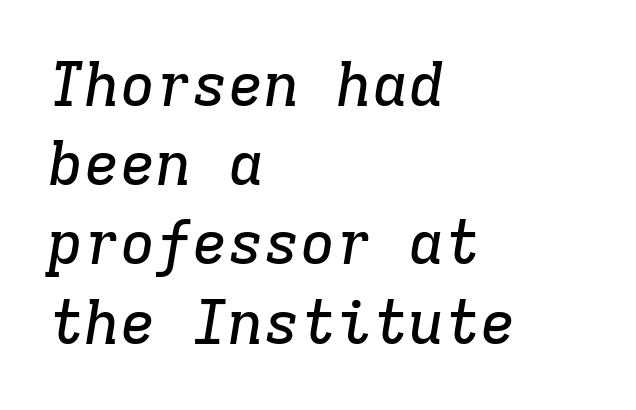
Vertical spacing — default. Posture: slanted. Typographically, this falls in the serif category. Note the uniform advance width — an 'i' takes as much space as an 'm'.
